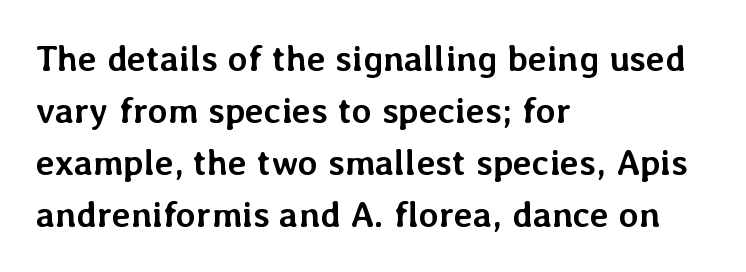
Alignment: flush left. Letter spacing: default. This is roman type, the default non-slanted kind. A bare baseline throughout the passage. Chunky letters — that's bold for sure.
